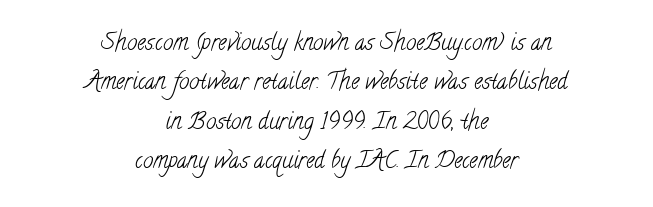
The image shows 23 px text type; set centered, line spacing 1.71x, normal letter spacing, not underlined.
